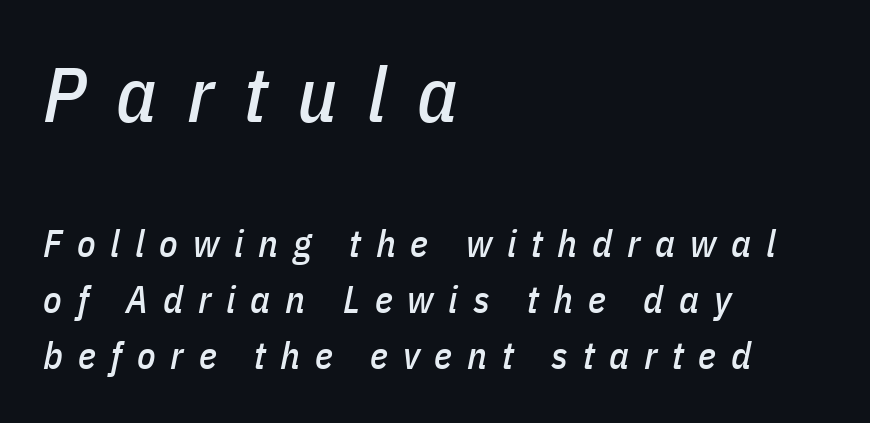
The image shows 77 px condensed type, italic (leaning right); set left-aligned, normal line spacing (1.47x), unusually wide letter spacing (+0.39 em), not underlined; the first (top) block is 2.03x larger; low stroke contrast and a medium x-height.
